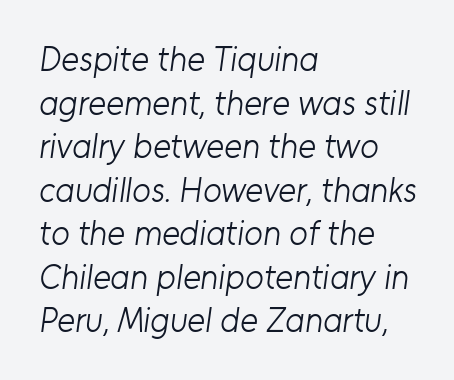
Q: Is the text bold? A: No.
Q: Is the typeface a serif or a sans-serif typeface? A: Sans-serif.
Q: Is the text underlined? A: No.
Q: How is the paragraph aligned? A: Left-aligned.
Q: Is the spacing between letters normal or unusually wide? A: Normal.
Q: Is the spacing between lines tight, normal or loose? A: Normal.
Q: Width (condensed, normal, or wide)? A: Normal.
Q: Stroke contrast? A: Low.
Q: x-height? A: Medium.
Q: Monospaced? A: No.
